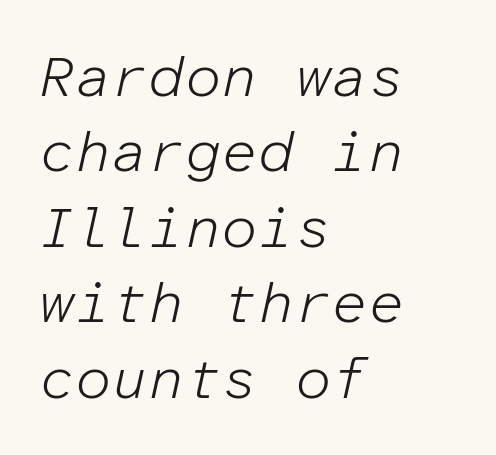
The image shows 58 px light type, italic (leaning right), monospaced; set left-aligned, normal line spacing (1.3x), normal letter spacing, not underlined; low stroke contrast and a medium x-height.
